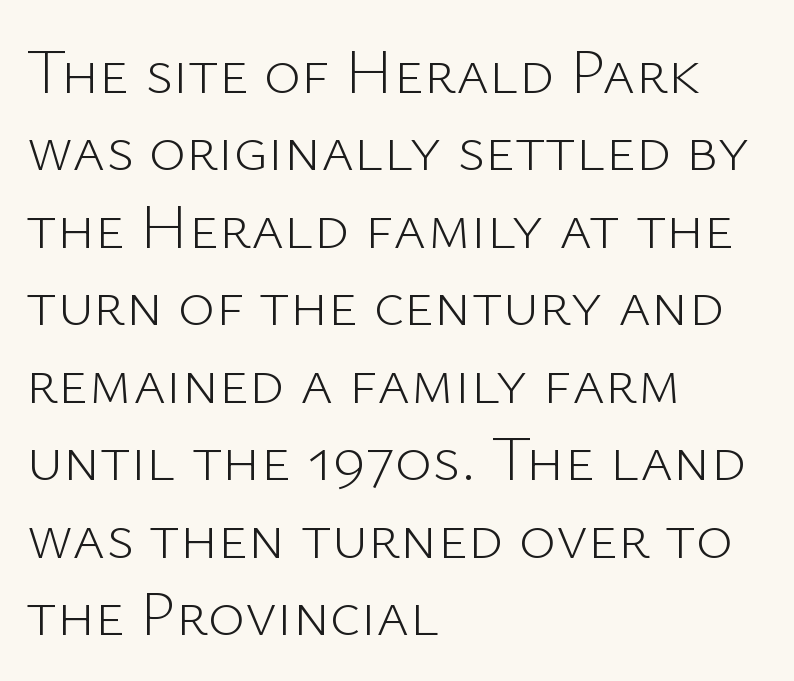
A typesetter would call this zero additional tracking. Honestly, there is no underline to notice here at all. Serif or sans? Sans — the stroke terminals are bare. The passage shown is typed in a proportional face where columns would drift. Casual observation: everything's shoved over to the left.
